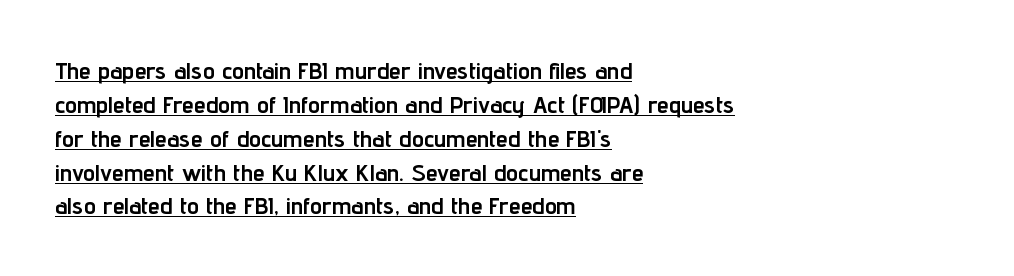
The image shows 24 px bold type, upright; set left-aligned, normal line spacing (1.41x), normal letter spacing, underlined.
